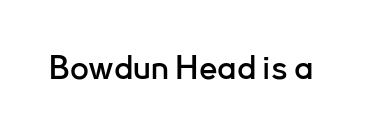
A typesetter would call this proportional, since set widths differ per character. The specimen omits any rule beneath the text block's lines. The letterforms sit shoulder to shoulder at normal distance. The font's upright variant was chosen for this text. The letters carry no serifs — their stems end cleanly without finishing strokes.
